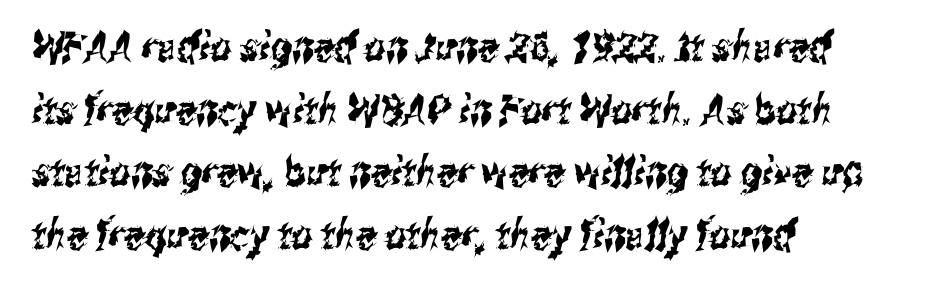
Inter-character spacing is left at the font's built-in metrics. Serif or sans? Sans — the stroke terminals are bare. Interline gaps are of average width in this sample. The passage shown is typed in a proportional face where columns would drift. Nobody drew a line under any word here. The paragraph has a hard left edge and a soft right edge.
